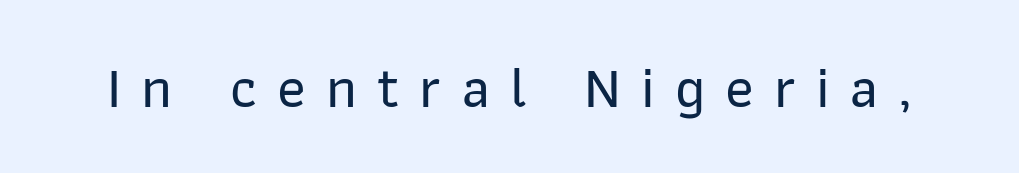
The image shows 59 px sans-serif type, upright; set unusually wide letter spacing (+0.34 em), not underlined; low stroke contrast and a medium x-height.
